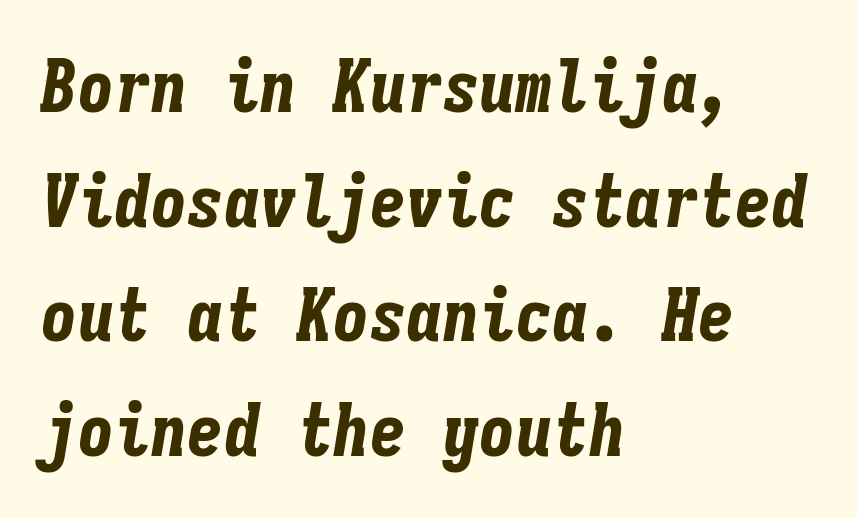
Notice how the stems are inclined rather than vertical — that's the hallmark of italics. The passage is arranged the way most books set body copy — flush left. Spacing verdict: monospaced, one width for all characters. The horizontal fit of the characters is conventional and even. You'd pick this weight for a headline — it's a proper bold. The glyphs are unaccompanied by any horizontal stroke below them.
